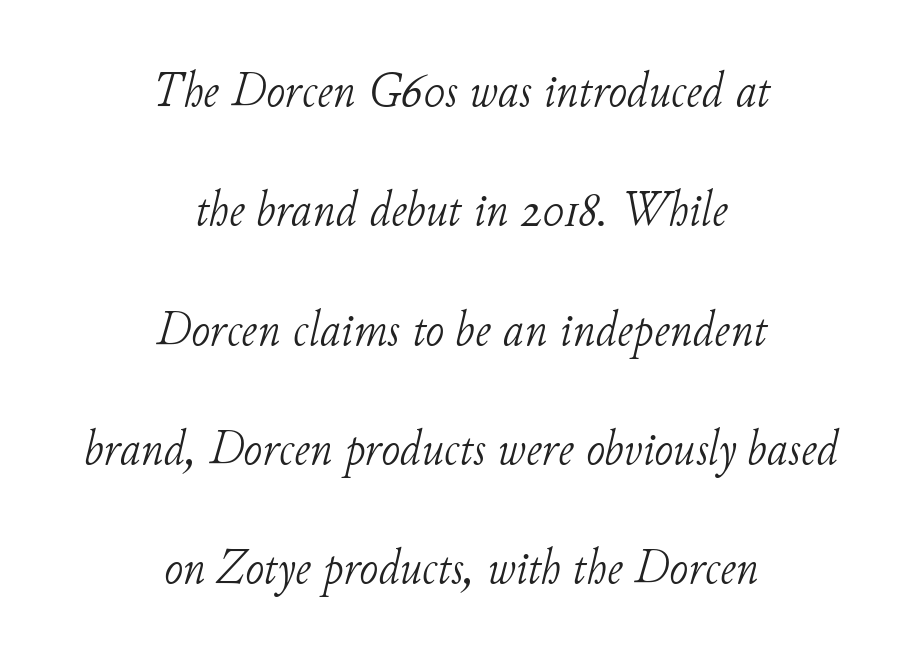
Q: Is the text bold? A: No.
Q: Is the text italic (slanted)? A: Yes, it leans right by about 11 degrees.
Q: Is the typeface a serif or a sans-serif typeface? A: Serif.
Q: Is the text underlined? A: No.
Q: How is the paragraph aligned? A: Centered.
Q: Is the spacing between letters normal or unusually wide? A: Normal.
Q: Is the spacing between lines tight, normal or loose? A: Loose.
Q: Width (condensed, normal, or wide)? A: Normal.
Q: Stroke contrast? A: Low.
Q: x-height? A: Small.
Q: Monospaced? A: No.
